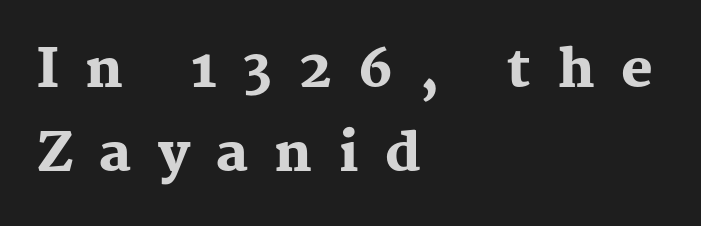
Q: Is the text bold? A: Yes.
Q: Is the text italic (slanted)? A: No, it is upright.
Q: Is the typeface a serif or a sans-serif typeface? A: Serif.
Q: Is the text underlined? A: No.
Q: How is the paragraph aligned? A: Left-aligned.
Q: Is the spacing between letters normal or unusually wide? A: Unusually wide.
Q: Is the spacing between lines tight, normal or loose? A: Normal.
Q: Width (condensed, normal, or wide)? A: Normal.
Q: Stroke contrast? A: Medium.
Q: x-height? A: Medium.
Q: Monospaced? A: No.
